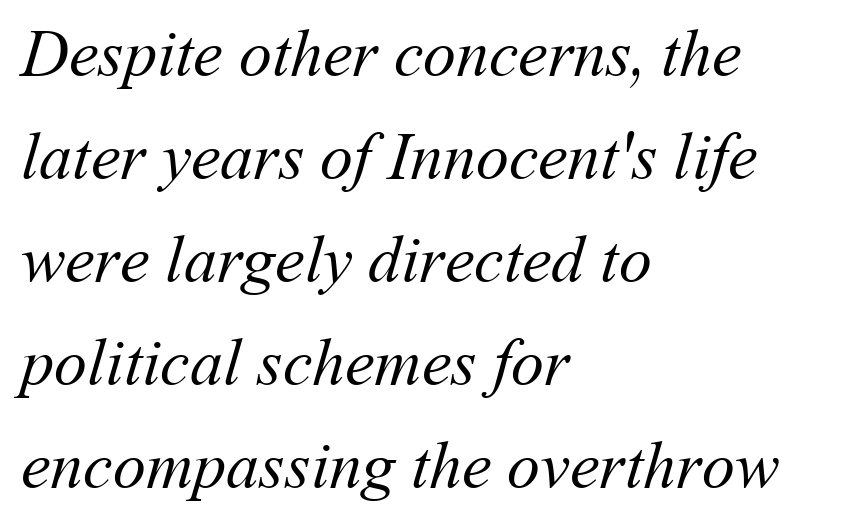
{"bold": "no", "weight": "regular", "width": "normal", "stroke_contrast": "medium", "x_height": "medium", "monospaced": "no", "underline": "no", "align": "left", "line_spacing": "normal", "line_spacing_ratio": 1.56, "letter_spacing": "normal", "letter_spacing_em": 0.0, "glyph_px": 66}
